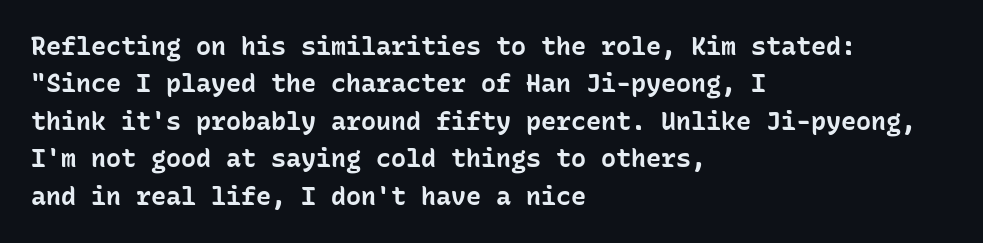
Baseline-to-baseline distance is the conventional proportion of letter height. The typesetter chose a ragged-right arrangement here. The zone under the glyphs is completely vacant. Typesetter's note: full bold, strokes at maximum text heaviness. In terms of posture, this sample is upright. The horizontal fit of the characters is conventional and even.
